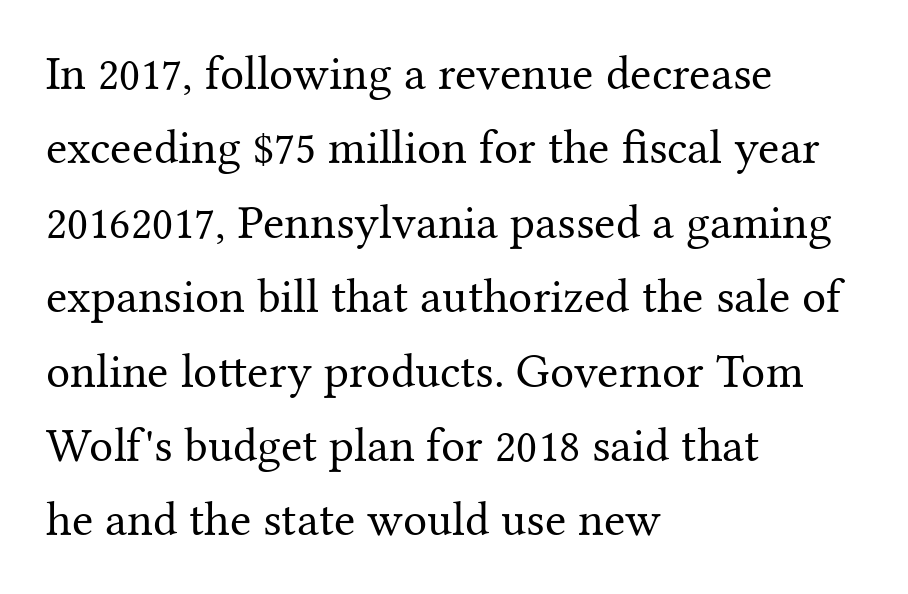
The text block is weighted toward the left margin, trailing off unevenly rightward. Is the letter spacing exaggerated? No — it looks like the ordinary default. Notice how descenders clear the ascenders below comfortably — that's standard leading. Italic? Not at all — the glyphs are vertical. The face looks like a standard text weight, possibly lighter. Serifs: yes, visible at the terminals of the letterforms.
